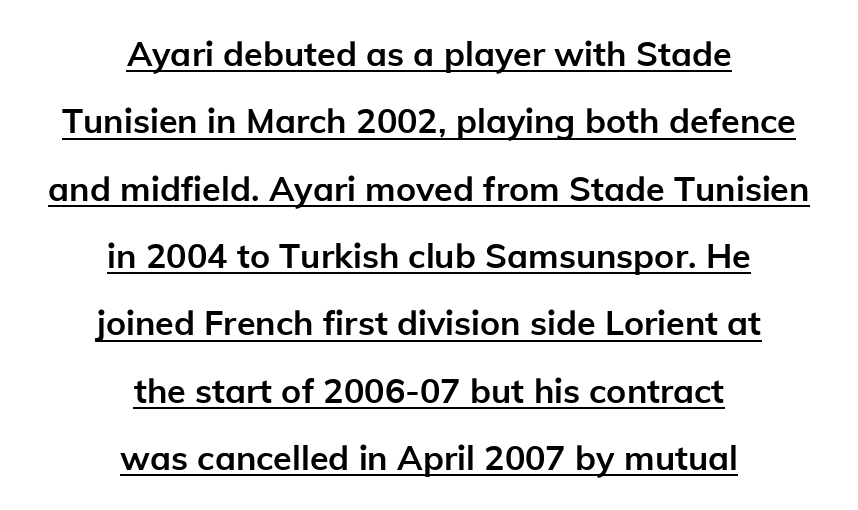
Q: Is the text bold? A: Yes.
Q: Is the text italic (slanted)? A: No, it is upright.
Q: Is the typeface a serif or a sans-serif typeface? A: Sans-serif.
Q: Is the text underlined? A: Yes.
Q: How is the paragraph aligned? A: Centered.
Q: Is the spacing between letters normal or unusually wide? A: Normal.
Q: Is the spacing between lines tight, normal or loose? A: Loose.
Q: Width (condensed, normal, or wide)? A: Normal.
Q: Stroke contrast? A: Low.
Q: x-height? A: Medium.
Q: Monospaced? A: No.
